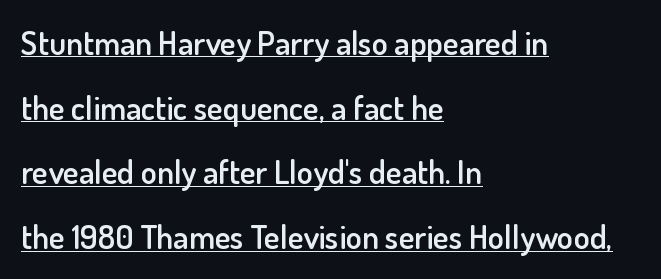
{"serif": "no", "italic": "no", "bold": "semi", "weight": "semibold", "width": "normal", "stroke_contrast": "low", "x_height": "small", "monospaced": "no", "underline": "yes", "align": "left", "line_spacing": "loose", "line_spacing_ratio": 1.96, "letter_spacing": "normal", "letter_spacing_em": 0.0, "glyph_px": 33}
